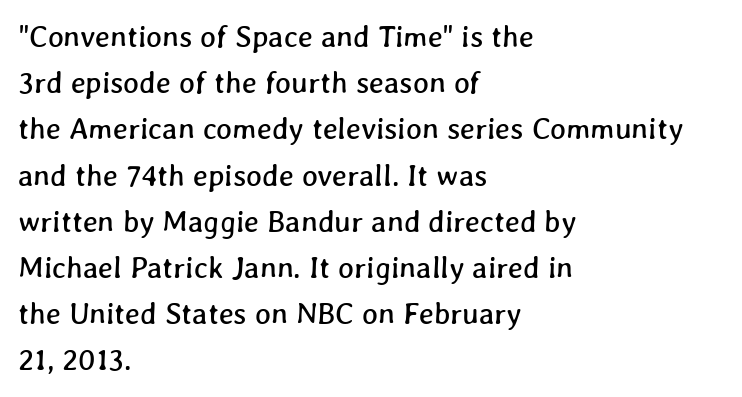
Q: Is the text underlined? A: No.
Q: How is the paragraph aligned? A: Left-aligned.
Q: Is the spacing between letters normal or unusually wide? A: Normal.
Q: Is the spacing between lines tight, normal or loose? A: Normal.
Q: Width (condensed, normal, or wide)? A: Normal.
Q: Stroke contrast? A: Low.
Q: x-height? A: Medium.
Q: Monospaced? A: No.
